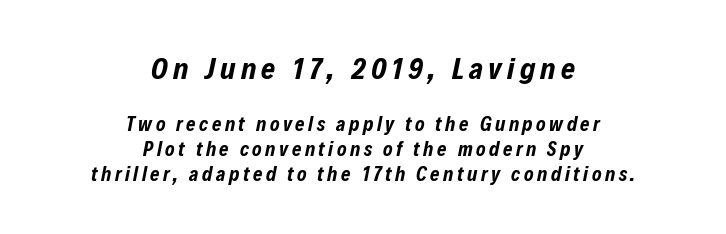
Stroke thickness is high; the sample reads as a true bold. Slant detected: the letters are inclined. Short and long lines alike share a common midpoint. Look at the glyph heights: the upper group is clearly the bigger setting. This rendering features lettering with no underline.
